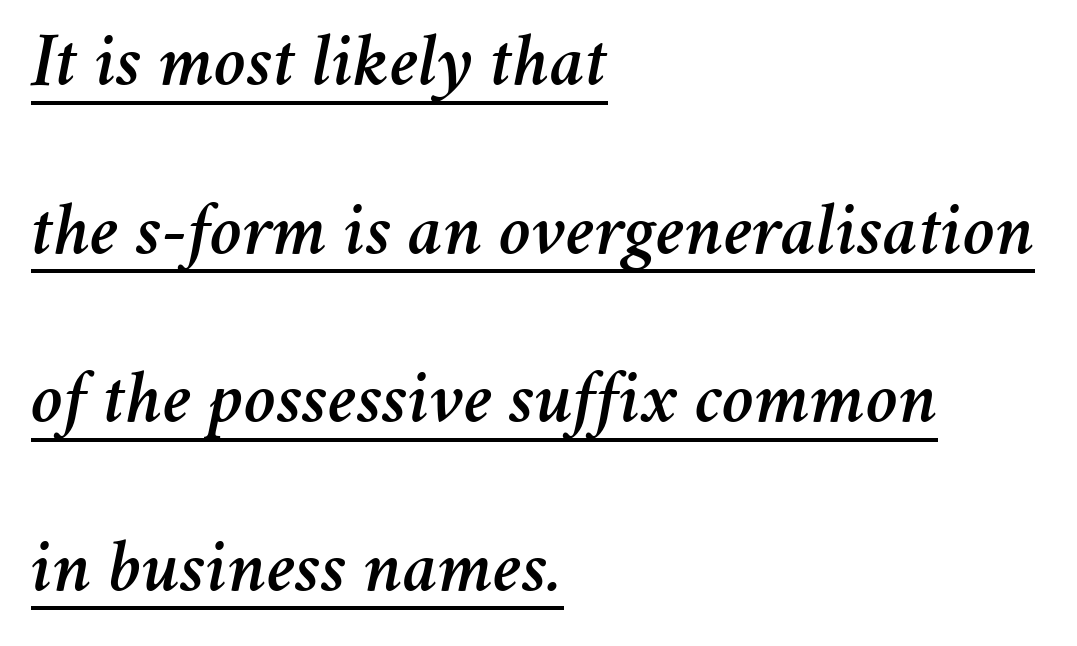
The image shows 77 px text type, italic (leaning right); set left-aligned, loose line spacing (2.19x), normal letter spacing, underlined; medium stroke contrast and a medium x-height.
